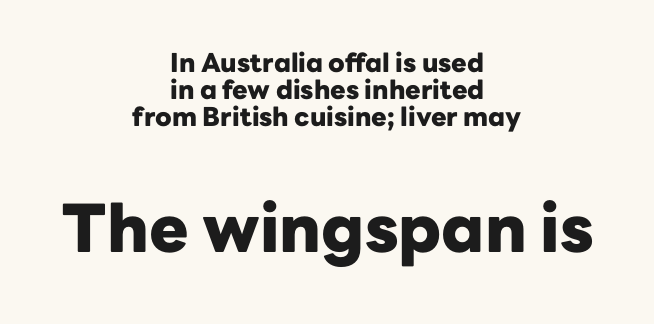
Varying glyph widths throughout — classic text-font behaviour. To sum up the face: it is a sans, with no serifs. These lines carry a lot of weight — the face is fully bold. Compared with typical paragraphs, the rows here are closer together.
